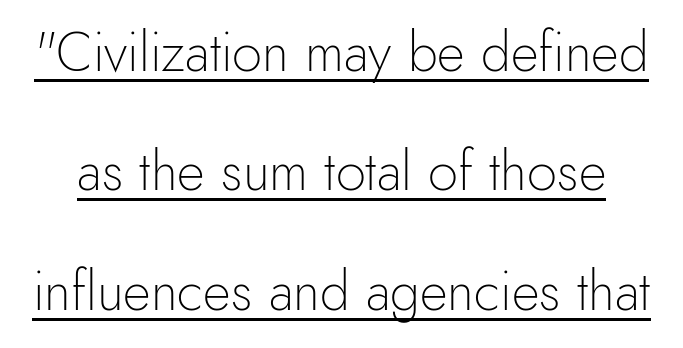
Classification — sans serif. Leading is clearly above the norm, producing a sparse column. There is no visible air inserted between adjacent glyphs. The strokes are not fattened; the text isn't bold.
